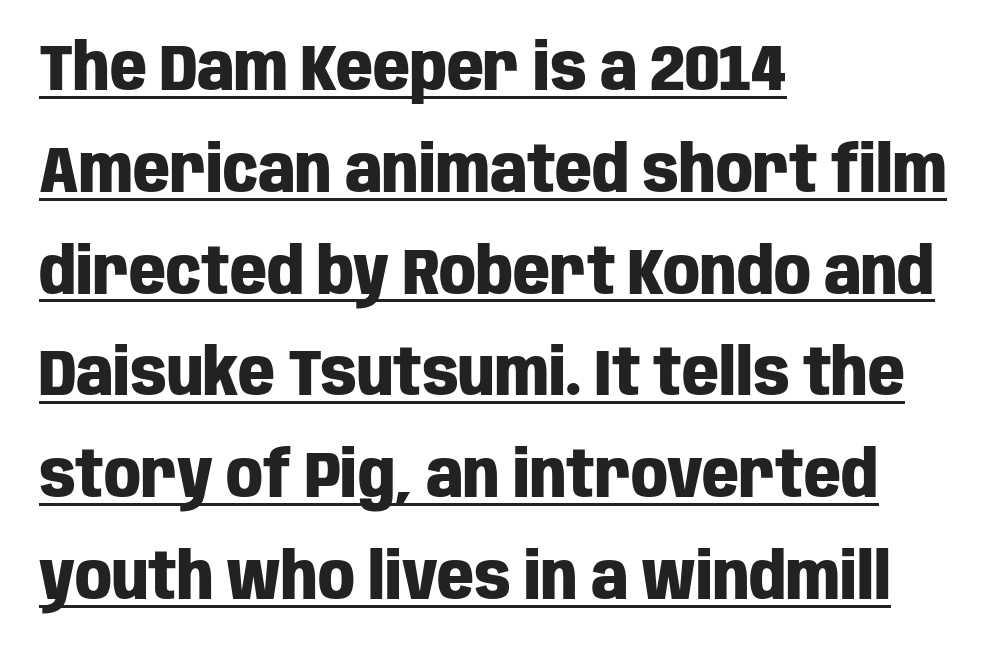
{"serif": "no", "italic": "no", "bold": "yes", "weight": "heavy", "width": "condensed", "stroke_contrast": "low", "x_height": "large", "monospaced": "no", "underline": "yes", "align": "left", "line_spacing": "normal", "line_spacing_ratio": 1.59, "letter_spacing": "normal", "letter_spacing_em": 0.0, "glyph_px": 64}
